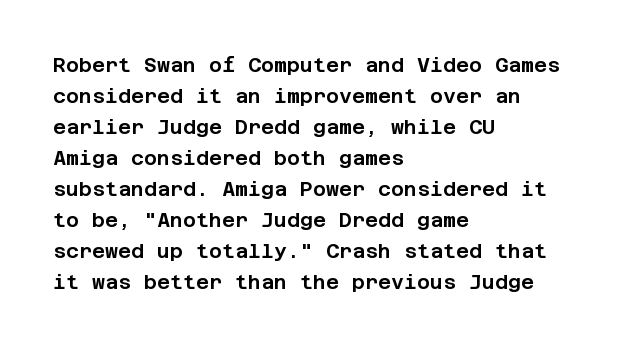
The image shows 20 px text type, upright; set left-aligned, normal line spacing (1.55x), normal letter spacing, not underlined.
